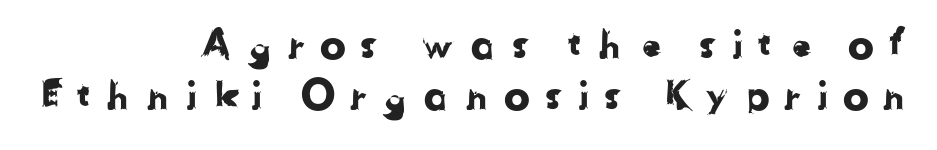
The lines in this sample share a right terminus and differ only in where they begin. Spacing verdict: proportional, widths tailored to each character. Clear beneath every line of the passage. The letterforms stand isolated, each surrounded by extra space.
